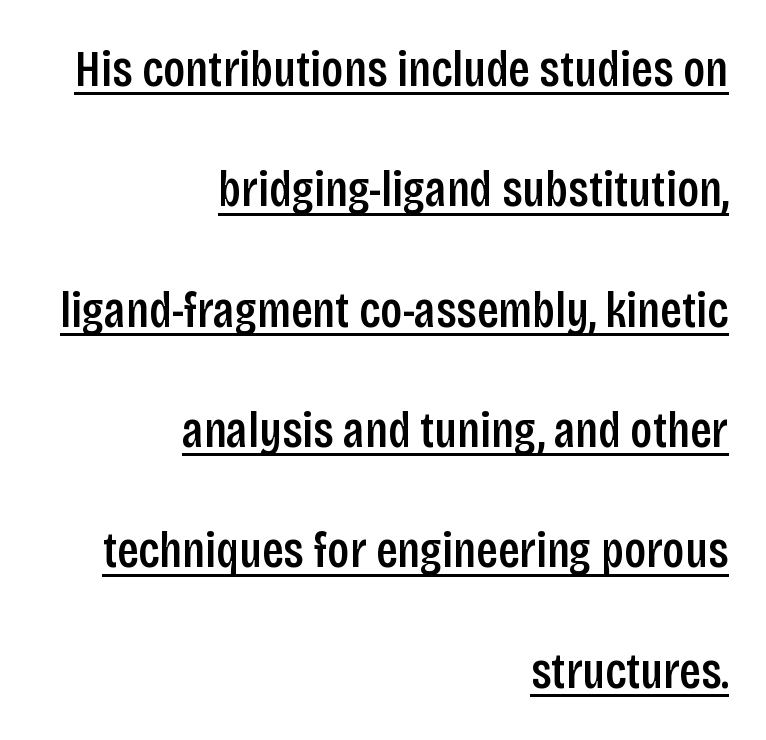
{"serif": "no", "italic": "no", "bold": "semi", "weight": "semibold", "width": "condensed", "stroke_contrast": "low", "x_height": "large", "monospaced": "no", "underline": "yes", "align": "right", "line_spacing": "loose", "line_spacing_ratio": 2.36, "letter_spacing": "normal", "letter_spacing_em": 0.0, "glyph_px": 51}
